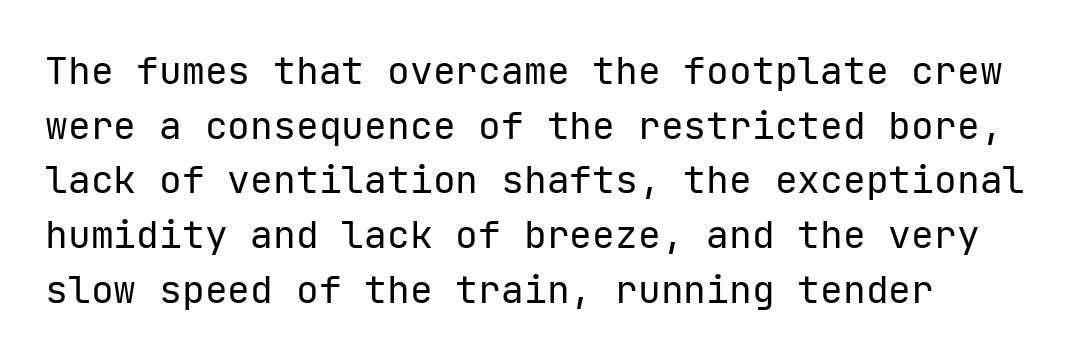
The image shows 38 px regular-weight sans-serif type, upright; set left-aligned, normal line spacing (1.44x), normal letter spacing, not underlined; low stroke contrast and a medium x-height.
